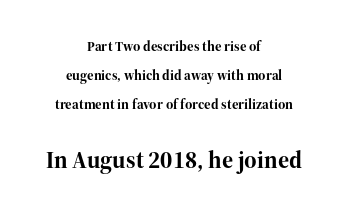
One glance says open: line gaps are wider than usual. The typesetter chose a symmetrical, centered arrangement here. Plenty of ink on the page — the face is bold. Vertical strokes here are truly vertical. This rendering leaves character spacing at its baseline value. In this sample the second text group is rendered at the bigger scale.
